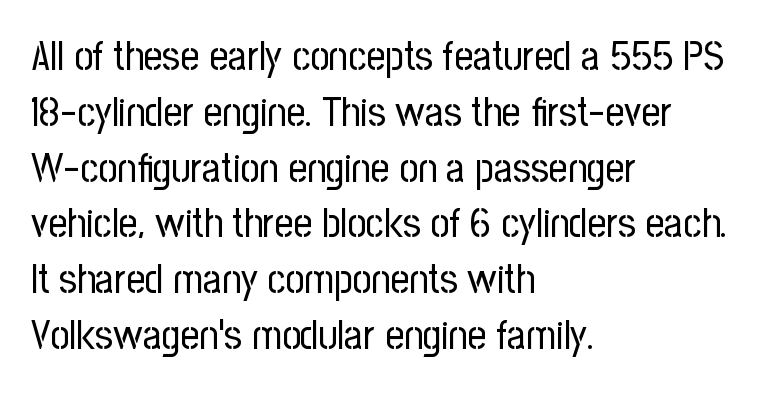
The image shows 41 px regular-weight, condensed sans-serif type, upright; set left-aligned, normal line spacing (1.36x), normal letter spacing, not underlined; low stroke contrast and a medium x-height.
